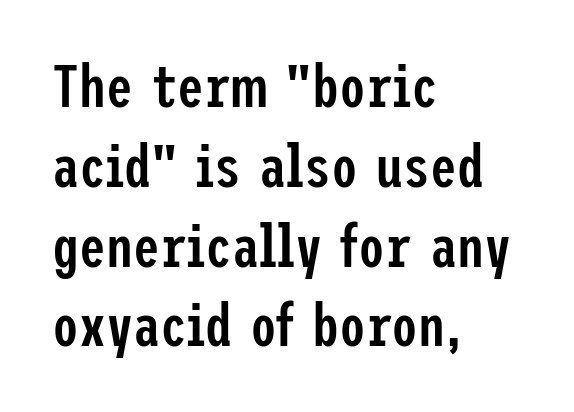
The image shows 60 px semibold, condensed sans-serif type, upright; set left-aligned, normal line spacing (1.33x), normal letter spacing, not underlined; low stroke contrast and a medium x-height.
